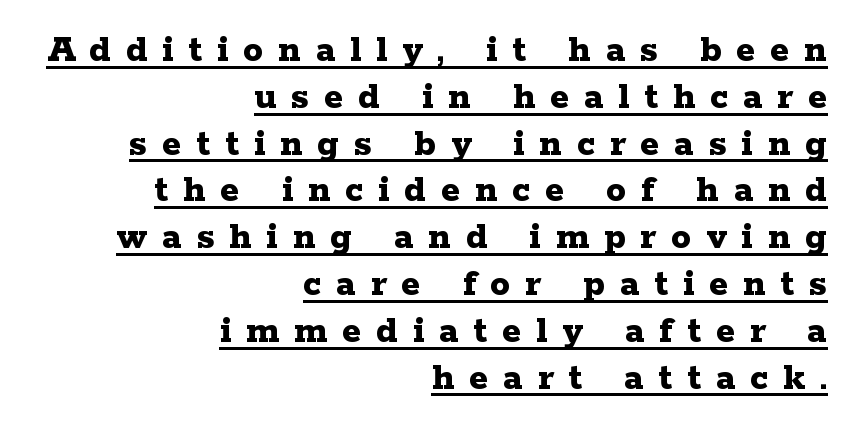
The image shows 40 px bold, wide serif type, upright; set right-aligned, line spacing 1.17x, unusually wide letter spacing (+0.37 em), underlined; low stroke contrast and a medium x-height.
